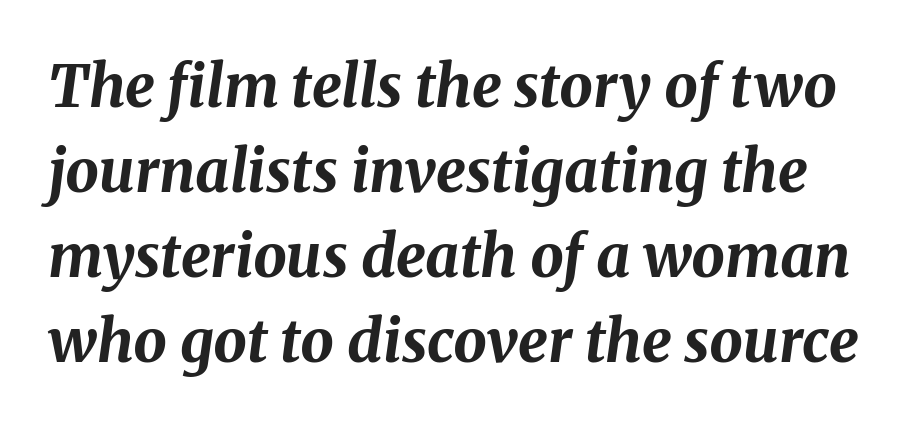
Q: Is the text bold? A: Yes.
Q: Is the text italic (slanted)? A: Yes, it leans right by about 8 degrees.
Q: Is the text underlined? A: No.
Q: Is the spacing between letters normal or unusually wide? A: Normal.
Q: Is the spacing between lines tight, normal or loose? A: Normal.
Q: Width (condensed, normal, or wide)? A: Normal.
Q: Stroke contrast? A: Medium.
Q: x-height? A: Medium.
Q: Monospaced? A: No.
